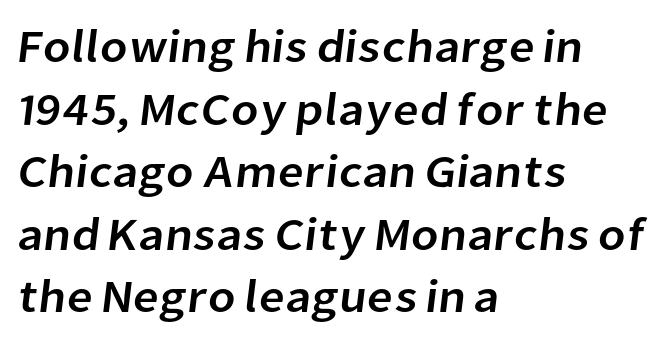
Q: Is the typeface a serif or a sans-serif typeface? A: Sans-serif.
Q: Is the text underlined? A: No.
Q: How is the paragraph aligned? A: Left-aligned.
Q: Is the spacing between letters normal or unusually wide? A: Normal.
Q: Is the spacing between lines tight, normal or loose? A: Normal.
Q: Width (condensed, normal, or wide)? A: Normal.
Q: Stroke contrast? A: Low.
Q: x-height? A: Medium.
Q: Monospaced? A: No.
